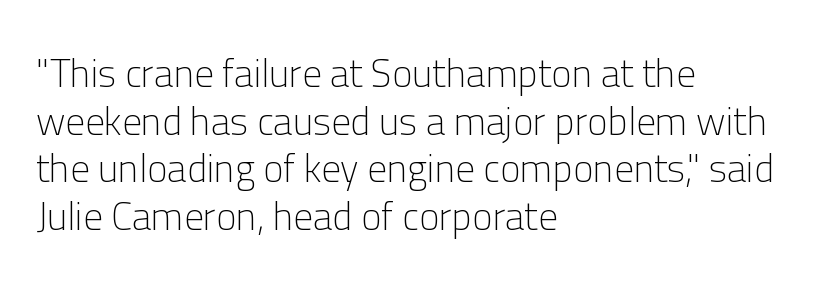
Q: Is the text bold? A: No.
Q: Is the text italic (slanted)? A: No, it is upright.
Q: Is the typeface a serif or a sans-serif typeface? A: Sans-serif.
Q: Is the text underlined? A: No.
Q: How is the paragraph aligned? A: Left-aligned.
Q: Is the spacing between letters normal or unusually wide? A: Normal.
Q: Width (condensed, normal, or wide)? A: Normal.
Q: Stroke contrast? A: Low.
Q: x-height? A: Medium.
Q: Monospaced? A: No.
